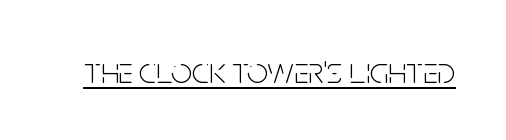
{"serif": "no", "italic": "no", "bold": "no", "weight": "light", "width": "condensed", "stroke_contrast": "low", "x_height": "large", "monospaced": "no", "underline": "yes", "letter_spacing": "normal", "letter_spacing_em": 0.0, "glyph_px": 37}
